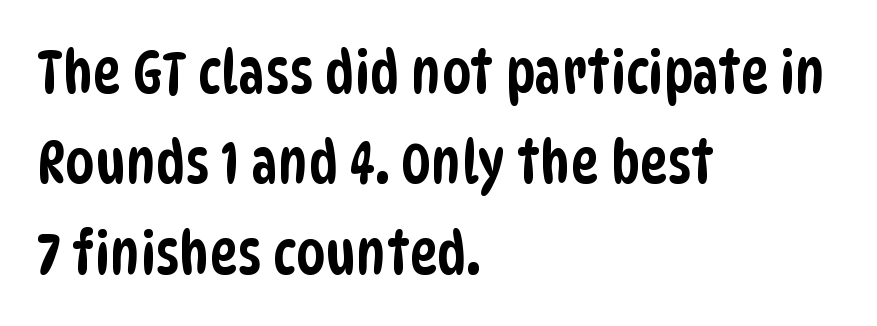
{"serif": "no", "width": "condensed", "stroke_contrast": "low", "x_height": "large", "monospaced": "no", "underline": "no", "align": "left", "line_spacing": "normal", "line_spacing_ratio": 1.53, "letter_spacing": "normal", "letter_spacing_em": 0.0, "glyph_px": 59}
